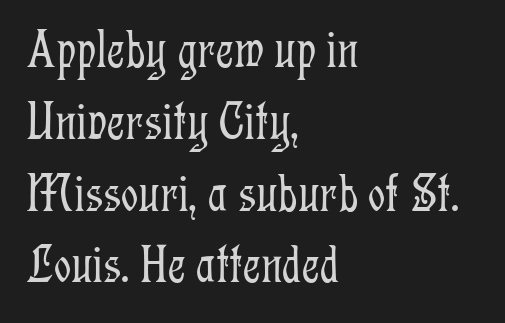
Letter spacing: default. The typeface chosen for these lines features serifs. Weight: in the light-to-regular range. Short and long lines alike share a common starting point at left.
